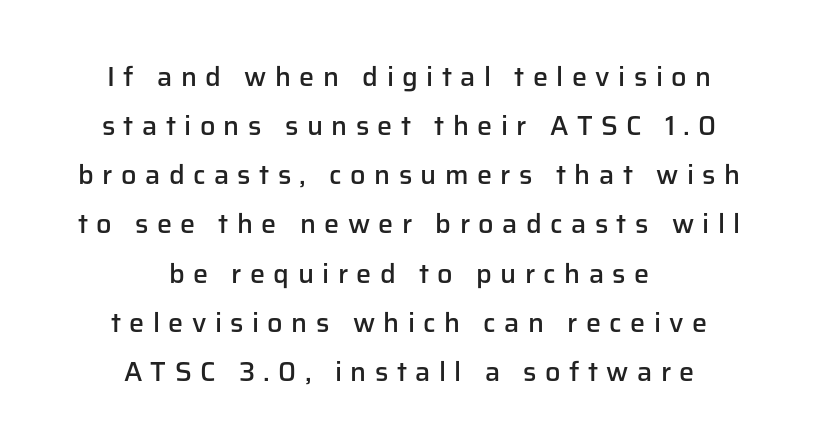
Q: Is the text bold? A: Semi-bold.
Q: Is the text italic (slanted)? A: No, it is upright.
Q: Is the text underlined? A: No.
Q: How is the paragraph aligned? A: Centered.
Q: Is the spacing between letters normal or unusually wide? A: Unusually wide.
